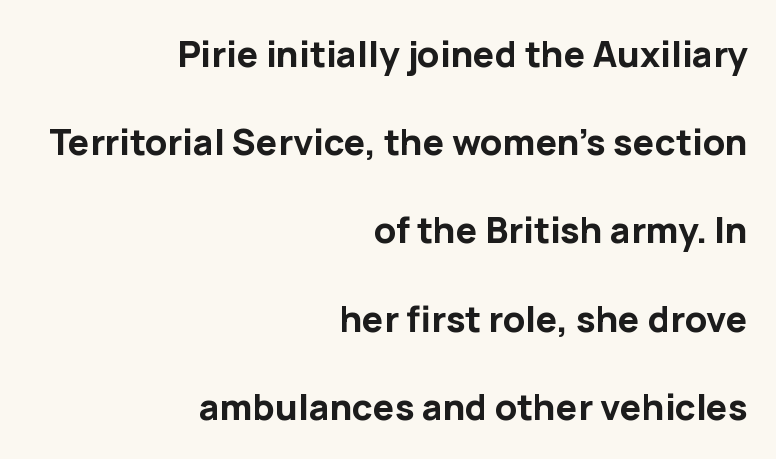
{"serif": "no", "italic": "no", "bold": "yes", "weight": "bold", "width": "normal", "stroke_contrast": "low", "x_height": "medium", "monospaced": "no", "underline": "no", "align": "right", "line_spacing": "loose", "line_spacing_ratio": 2.45, "letter_spacing": "normal", "letter_spacing_em": 0.0, "glyph_px": 36}
